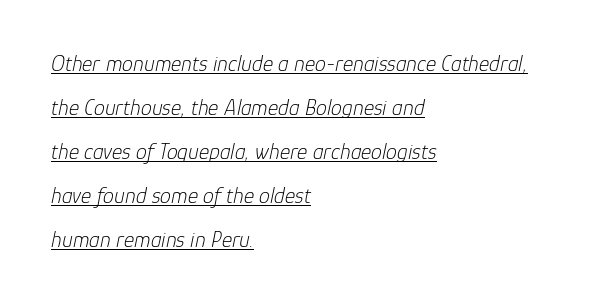
Line spacing here is loose. The text carries the slant typical of an italic or oblique font. Spacing between characters is what you'd get straight out of the box. The rendering anchors every line to the left-hand side.
